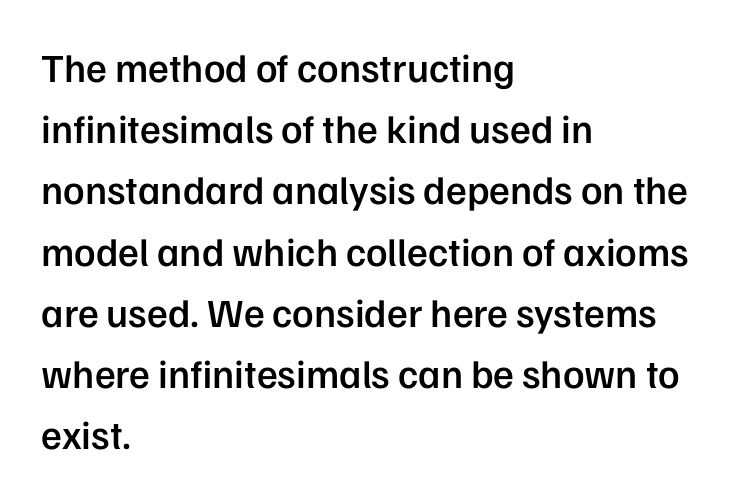
The image shows 40 px semibold sans-serif type, upright; set left-aligned, normal line spacing (1.53x), normal letter spacing, not underlined; low stroke contrast and a medium x-height.
